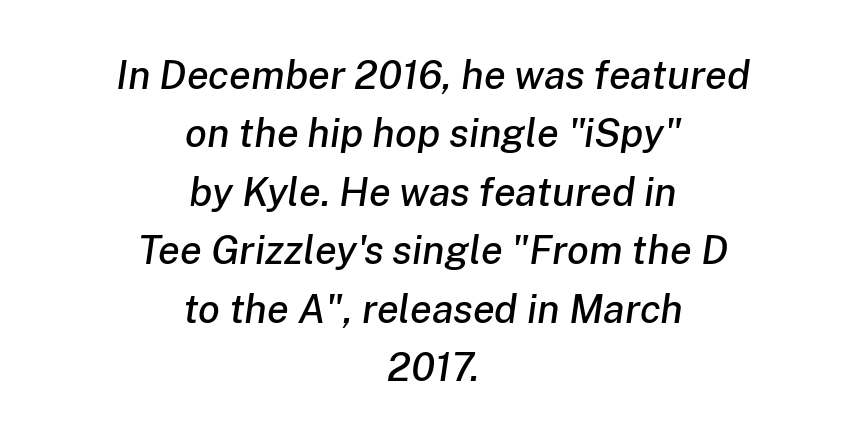
Q: Is the text italic (slanted)? A: Yes, it leans right by about 8 degrees.
Q: Is the text underlined? A: No.
Q: How is the paragraph aligned? A: Centered.
Q: Is the spacing between letters normal or unusually wide? A: Normal.
Q: Is the spacing between lines tight, normal or loose? A: Normal.
Q: Width (condensed, normal, or wide)? A: Normal.
Q: Stroke contrast? A: Low.
Q: x-height? A: Medium.
Q: Monospaced? A: No.
